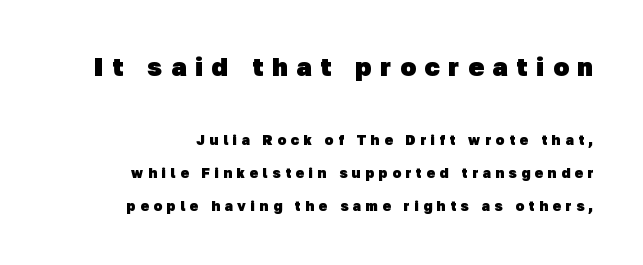
Q: Is the text bold? A: Yes.
Q: Is the text underlined? A: No.
Q: Is the spacing between letters normal or unusually wide? A: Unusually wide.
Q: Is the spacing between lines tight, normal or loose? A: Loose.
Q: Which block of text is set in a larger size, the first (top) or the second (bottom)? A: The first (top) one.
